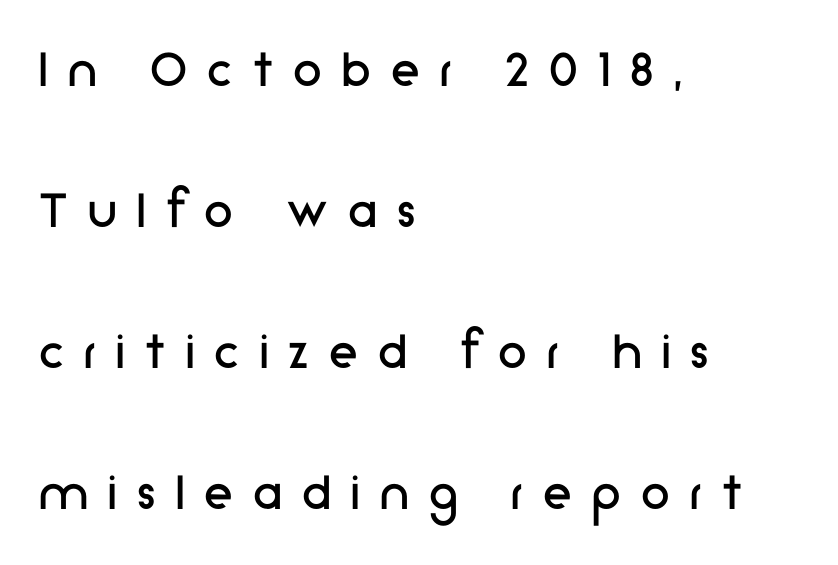
The image shows 58 px regular-weight sans-serif type, upright; set left-aligned, loose line spacing (2.43x), unusually wide letter spacing (+0.35 em), not underlined; low stroke contrast and a medium x-height.
